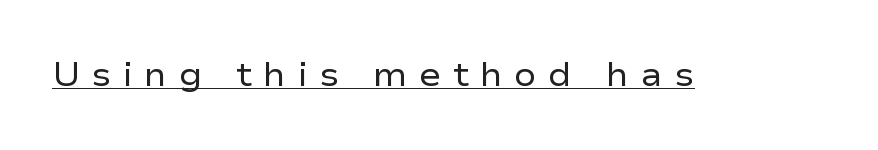
{"serif": "no", "italic": "no", "bold": "no", "weight": "regular", "width": "wide", "stroke_contrast": "low", "x_height": "medium", "monospaced": "no", "underline": "yes", "letter_spacing": "wide", "letter_spacing_em": 0.35, "glyph_px": 33}
